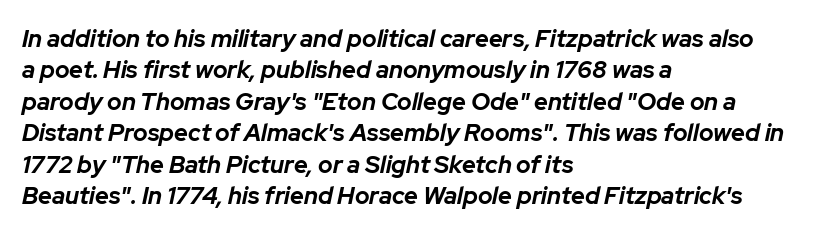
The passage shown stacks its lines at a standard gap. Compared with ordinary roman type, these characters are visibly tilted. Set as a true bold cut, around the 700 mark. Compared with typical body copy, the letter spacing here is the same. Glance below the letters and you will spot only blank space.
